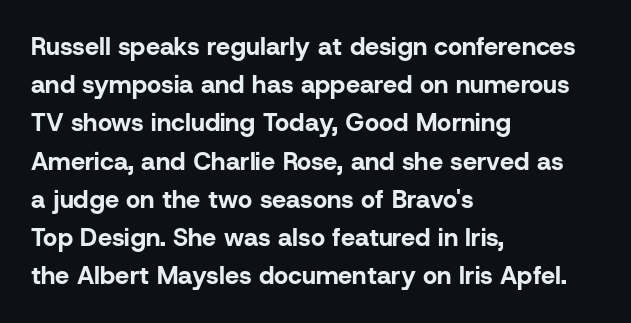
The image shows 25 px bold type, upright; set left-aligned, normal line spacing (1.53x), normal letter spacing, not underlined.
